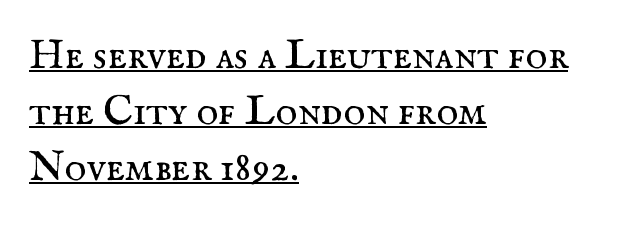
{"serif": "yes", "italic": "no", "bold": "no", "weight": "regular", "width": "normal", "stroke_contrast": "medium", "x_height": "small", "monospaced": "no", "underline": "yes", "align": "left", "line_spacing": "normal", "line_spacing_ratio": 1.33, "letter_spacing": "normal", "letter_spacing_em": 0.0, "glyph_px": 42}
